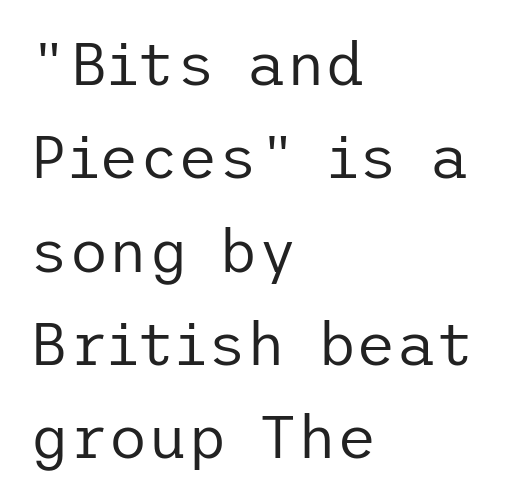
{"serif": "no", "italic": "no", "bold": "no", "weight": "regular", "width": "normal", "stroke_contrast": "low", "x_height": "medium", "underline": "no", "align": "left", "line_spacing": "normal", "line_spacing_ratio": 1.53, "letter_spacing": "normal", "letter_spacing_em": 0.0, "glyph_px": 61}
